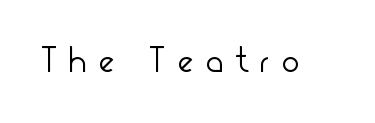
Check under the words: just untouched page. Character widths vary here, with narrow letters taking less room than wide ones. The typography opts for an upright posture over an oblique one. Stems here are at most as thick as an everyday book face.
